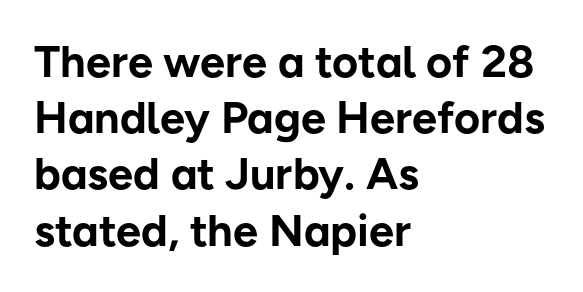
Anything drawn beneath the words? Only blank space. The line texture is even and compact thanks to regular tracking. Proportional: the letters do not fall into vertical columns. Plenty of ink on the page — the face is bold. The type sits square on the baseline with zero lean. Grotesque or geometric, the face here clearly has no serifs.
